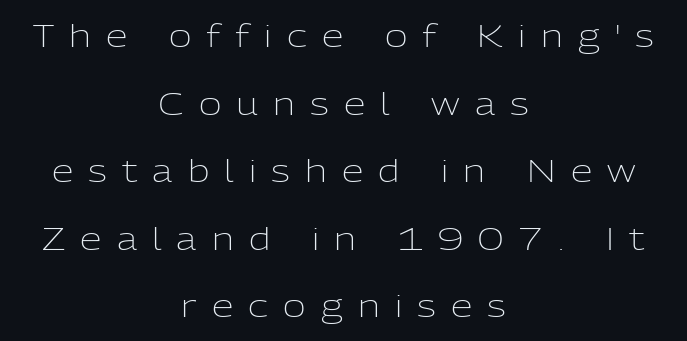
Every stem runs plumb, perpendicular to the baseline. A clean baseline with only descenders dipping below it. Is this a fixed-width face? No — the glyphs have proportional, varying widths. The lines are quadded center. Bold? No — there's no thickening of the strokes.
